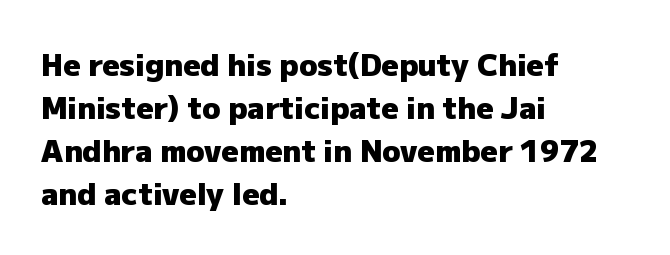
Tracking value appears to be zero — textbook default spacing. Unlike a traditional serif, this face leaves its strokes unadorned. The baseline area is clear. You can tell it's not italic because the verticals are truly vertical.
